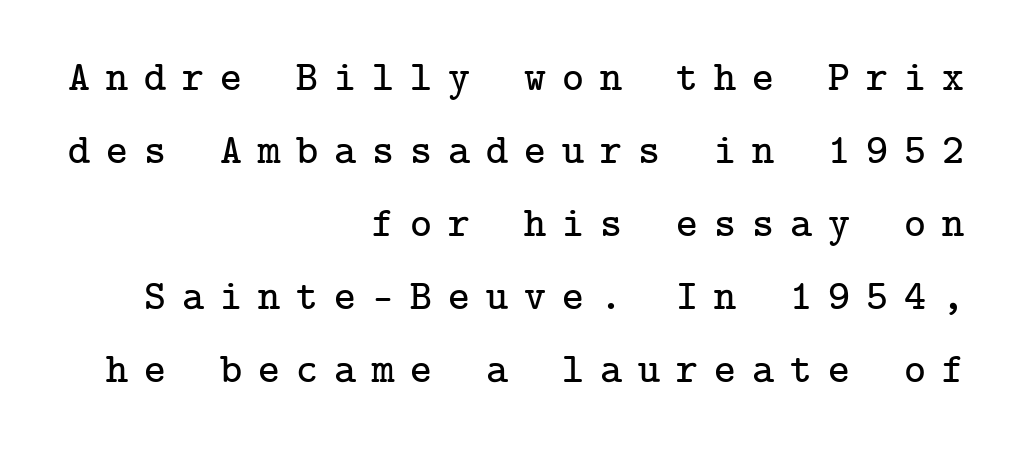
{"serif": "yes", "italic": "no", "width": "normal", "stroke_contrast": "low", "x_height": "medium", "underline": "no", "align": "right", "line_spacing_ratio": 1.74, "letter_spacing": "wide", "letter_spacing_em": 0.38, "glyph_px": 42}
